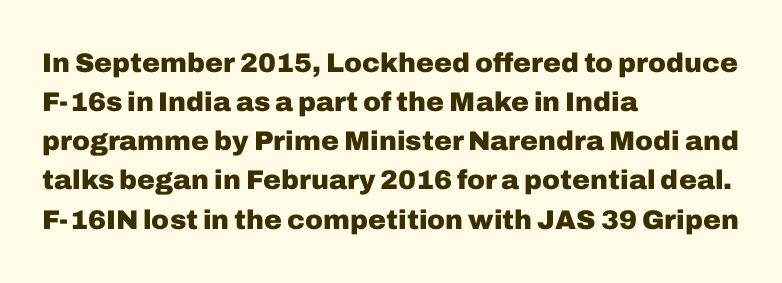
Q: Is the text bold? A: Yes.
Q: Is the text italic (slanted)? A: No, it is upright.
Q: Is the text underlined? A: No.
Q: How is the paragraph aligned? A: Left-aligned.
Q: Is the spacing between letters normal or unusually wide? A: Normal.
Q: Is the spacing between lines tight, normal or loose? A: Normal.
